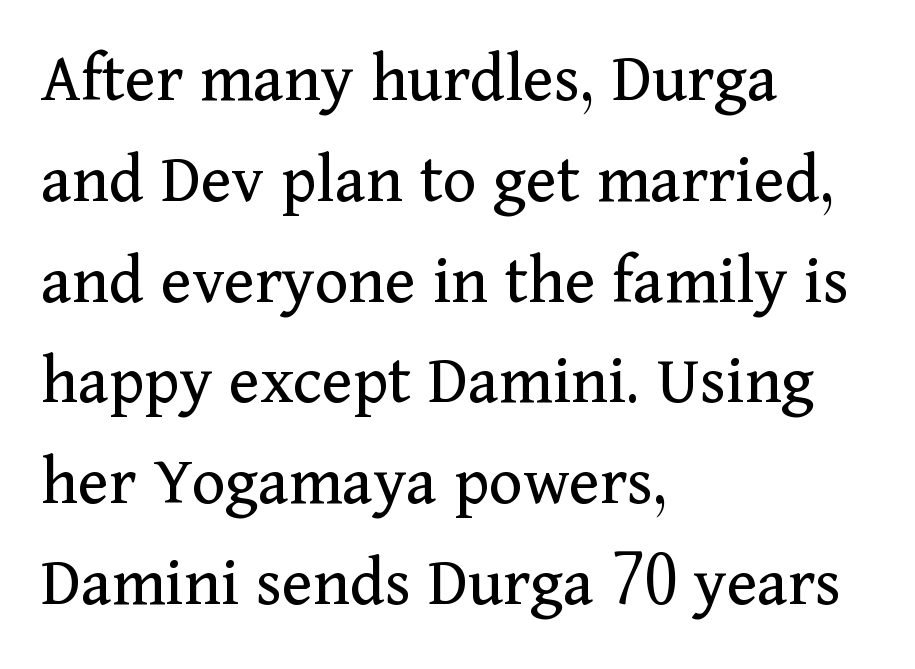
Q: Is the text bold? A: No.
Q: Is the text italic (slanted)? A: No, it is upright.
Q: Is the typeface a serif or a sans-serif typeface? A: Serif.
Q: Is the text underlined? A: No.
Q: How is the paragraph aligned? A: Left-aligned.
Q: Is the spacing between letters normal or unusually wide? A: Normal.
Q: Is the spacing between lines tight, normal or loose? A: Normal.
Q: Width (condensed, normal, or wide)? A: Normal.
Q: Stroke contrast? A: Medium.
Q: x-height? A: Medium.
Q: Monospaced? A: No.
